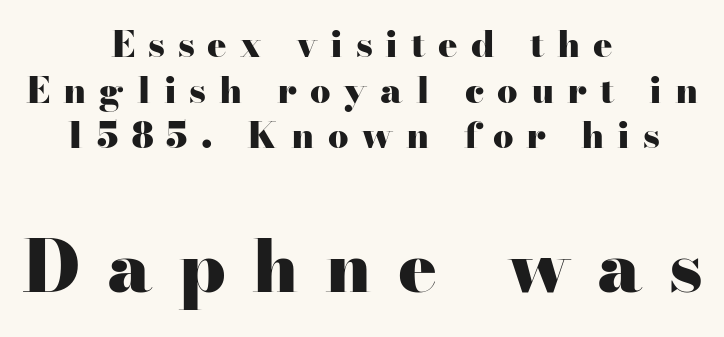
{"serif": "yes", "italic": "no", "bold": "yes", "weight": "heavy", "width": "wide", "stroke_contrast": "high", "x_height": "small", "monospaced": "no", "underline": "no", "align": "center", "line_spacing": "normal", "line_spacing_ratio": 1.27, "letter_spacing": "wide", "letter_spacing_em": 0.36, "larger_block": "second", "size_ratio": 2.0, "glyph_px": 72}
